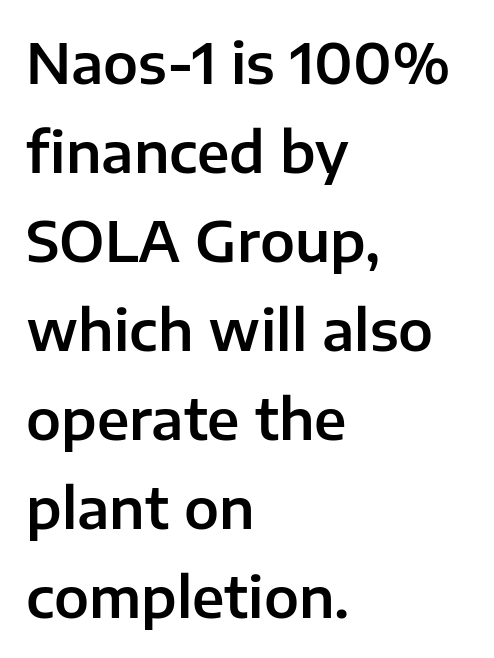
{"serif": "no", "italic": "no", "width": "normal", "stroke_contrast": "low", "x_height": "medium", "monospaced": "no", "underline": "no", "align": "left", "line_spacing": "normal", "line_spacing_ratio": 1.59, "letter_spacing": "normal", "letter_spacing_em": 0.0, "glyph_px": 56}
